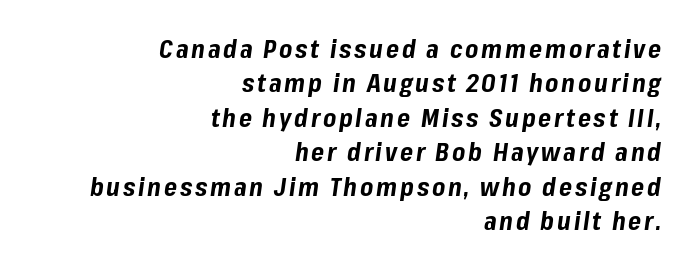
Compared with typical paragraphs, the rows here are spaced about the same. Strong, thick strokes mark this as bold type. The passage shown is not underscored anywhere. Is the block centered? No — it sits flush against the right margin.
